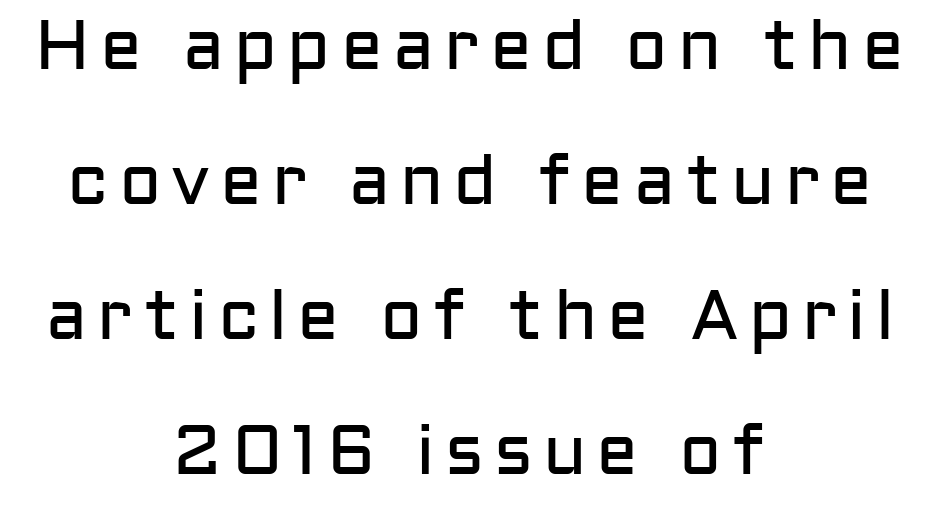
Q: Is the text bold? A: No.
Q: Is the text italic (slanted)? A: No, it is upright.
Q: Is the typeface a serif or a sans-serif typeface? A: Sans-serif.
Q: Is the text underlined? A: No.
Q: How is the paragraph aligned? A: Centered.
Q: Is the spacing between lines tight, normal or loose? A: Loose.
Q: Width (condensed, normal, or wide)? A: Normal.
Q: Stroke contrast? A: Low.
Q: x-height? A: Medium.
Q: Monospaced? A: No.
